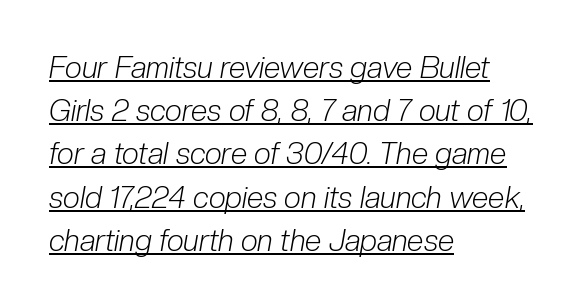
The image shows 30 px light, condensed type, italic (leaning right); set left-aligned, normal line spacing (1.44x), normal letter spacing, underlined; low stroke contrast and a medium x-height.
